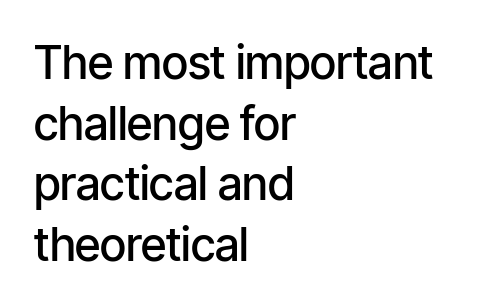
Think of a printed novel: that variable character pitch is what you see here. Characters follow at the spacing the type designer built in. The lettering stays uniformly vertical, giving the passage a roman look. Alignment: flush left. No feet cap the strokes, marking this as sans-serif type.
